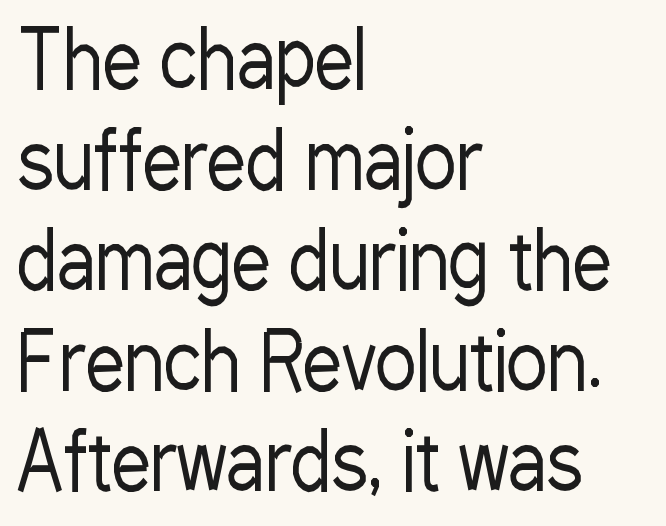
The image shows 78 px regular-weight, condensed sans-serif type, upright; set left-aligned, normal line spacing (1.29x), normal letter spacing, not underlined; low stroke contrast and a medium x-height.
